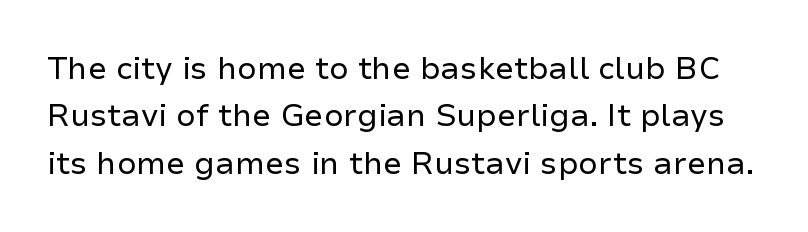
{"serif": "no", "italic": "no", "bold": "no", "weight": "regular", "width": "normal", "stroke_contrast": "low", "x_height": "medium", "monospaced": "no", "underline": "no", "line_spacing": "normal", "line_spacing_ratio": 1.53, "letter_spacing": "normal", "letter_spacing_em": 0.0, "glyph_px": 31}
